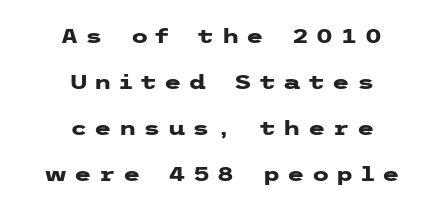
Q: Is the text bold? A: Yes.
Q: Is the text italic (slanted)? A: No, it is upright.
Q: Is the text underlined? A: No.
Q: How is the paragraph aligned? A: Centered.
Q: Is the spacing between letters normal or unusually wide? A: Unusually wide.
Q: Is the spacing between lines tight, normal or loose? A: Loose.
